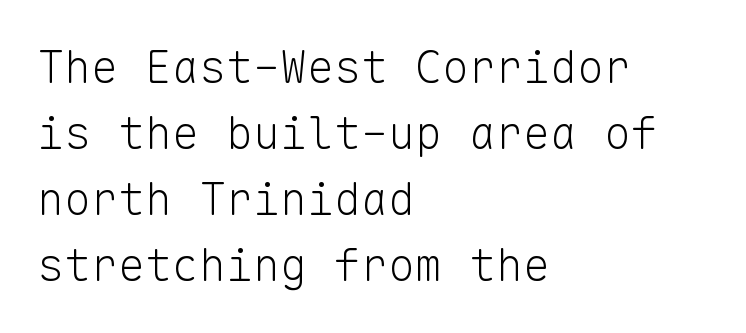
The ragged edge is on the right, which tells us the setting is flush left. Spacing verdict: monospaced, one width for all characters. Ordinary non-slanted type is in use. The font sits on the lighter half of the weight spectrum, regular included. Type style note: lacks serifs. Glyph-to-glyph distance matches everyday printed text.
